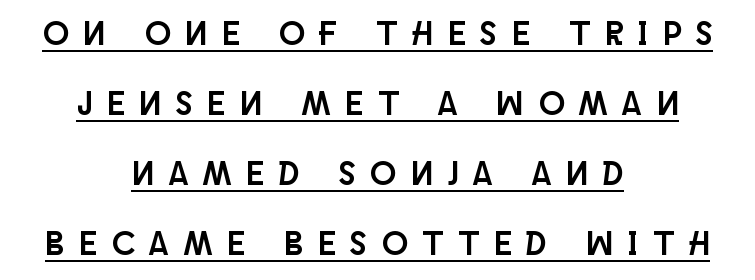
Between one letter and the next there's a generous, obvious gap. Character widths vary here, with narrow letters taking less room than wide ones. Summary of vertical rhythm: relaxed, with wide interline spacing. The paragraph has two soft edges and a firm central axis. Does the lettering tilt? It doesn't — this is upright.
